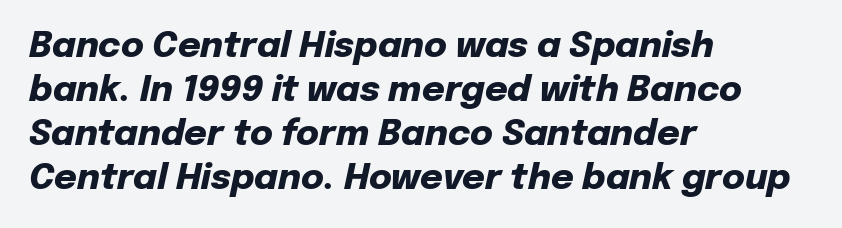
Q: Is the text bold? A: Yes.
Q: Is the text italic (slanted)? A: Yes, it leans right by about 12 degrees.
Q: Is the text underlined? A: No.
Q: How is the paragraph aligned? A: Left-aligned.
Q: Is the spacing between letters normal or unusually wide? A: Normal.
Q: Is the spacing between lines tight, normal or loose? A: Normal.
Q: Width (condensed, normal, or wide)? A: Normal.
Q: Stroke contrast? A: Low.
Q: x-height? A: Medium.
Q: Monospaced? A: No.
